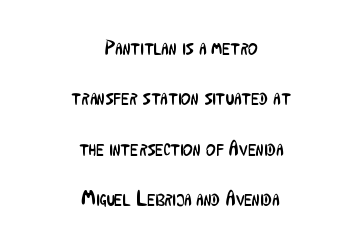
{"italic": "no", "bold": "no", "underline": "no", "align": "center", "line_spacing": "loose", "line_spacing_ratio": 2.4, "letter_spacing": "normal", "letter_spacing_em": 0.0, "glyph_px": 21}
